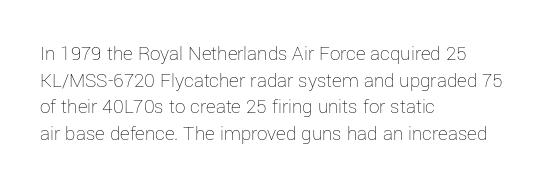
Summary of weight: not heavy and not bold. The vertical gap from one line to the next is medium. The type is set solid horizontally, with unmodified tracking. No italicization has been applied; the sample stays upright. The paragraph shown leans on its left margin. The gap between lines stays unmarked.
